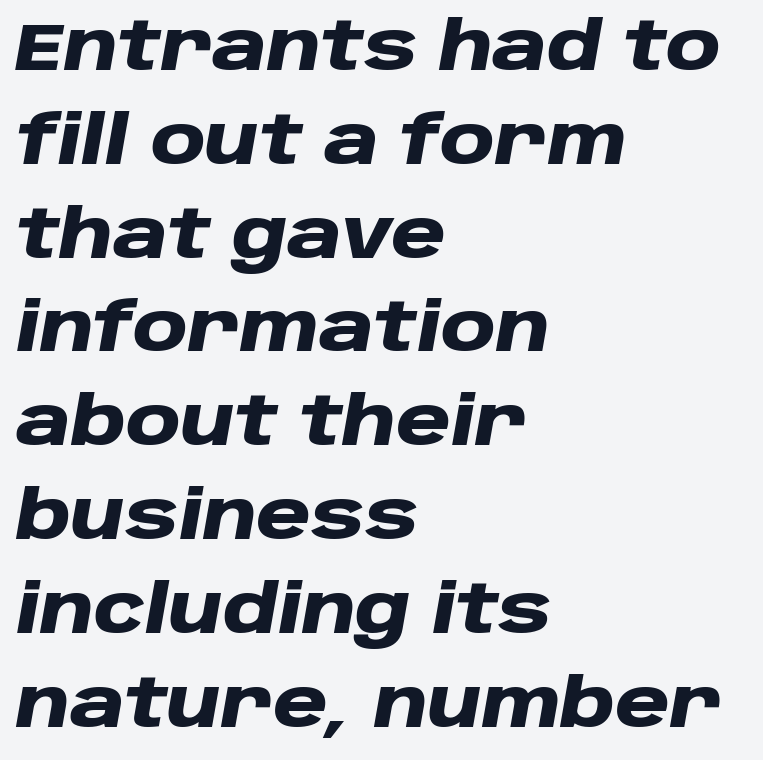
The image shows 67 px heavy, wide type, italic (leaning right); set left-aligned, normal line spacing (1.4x), normal letter spacing, not underlined; low stroke contrast and a large x-height.
